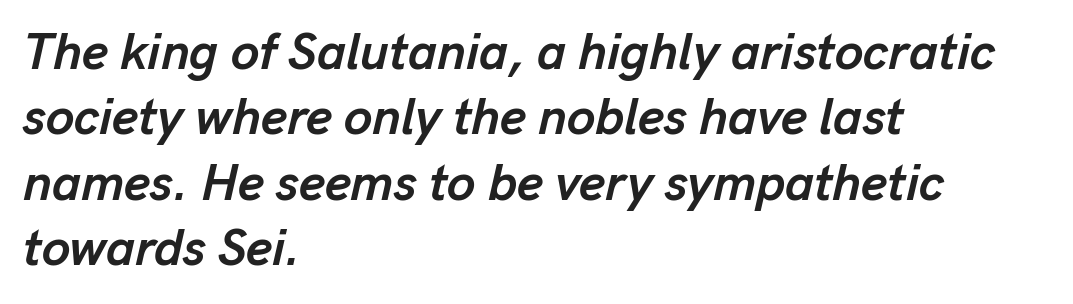
Horizontally, the lines are justified to the leading edge only. Is there much room between lines? A standard amount, neither cramped nor airy. These lines carry a lot of weight — the face is fully bold. Check the space under the baseline: it is left empty.
